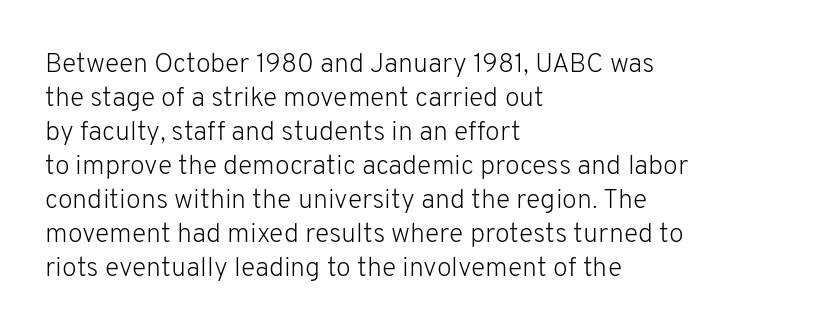
Vertically, the passage feels balanced, rows spaced as you'd expect. The strip under each line holds only bare page. Weight: in the light-to-regular range. Glyph-to-glyph distance matches everyday printed text.
